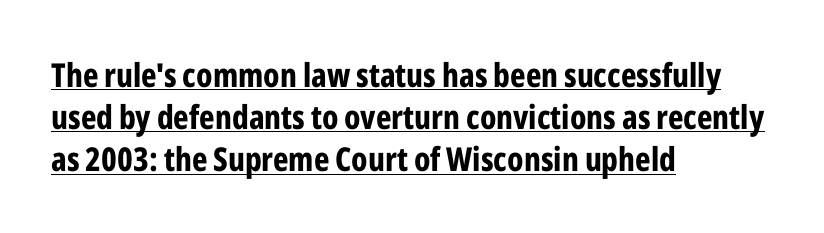
Looks like regular typesetting: each glyph gets only the width it needs. Classification — sans serif. These lines were composed using upright roman letters. Typesetter's note: full bold, strokes at maximum text heaviness. A normal amount of white space separates one row of letters from the next. Glyph-to-glyph distance matches everyday printed text.
